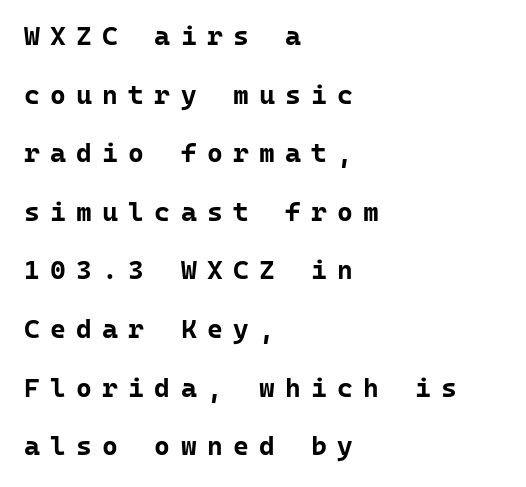
Q: Is the text bold? A: Yes.
Q: Is the text italic (slanted)? A: No, it is upright.
Q: Is the text underlined? A: No.
Q: How is the paragraph aligned? A: Left-aligned.
Q: Is the spacing between letters normal or unusually wide? A: Unusually wide.
Q: Is the spacing between lines tight, normal or loose? A: Loose.
